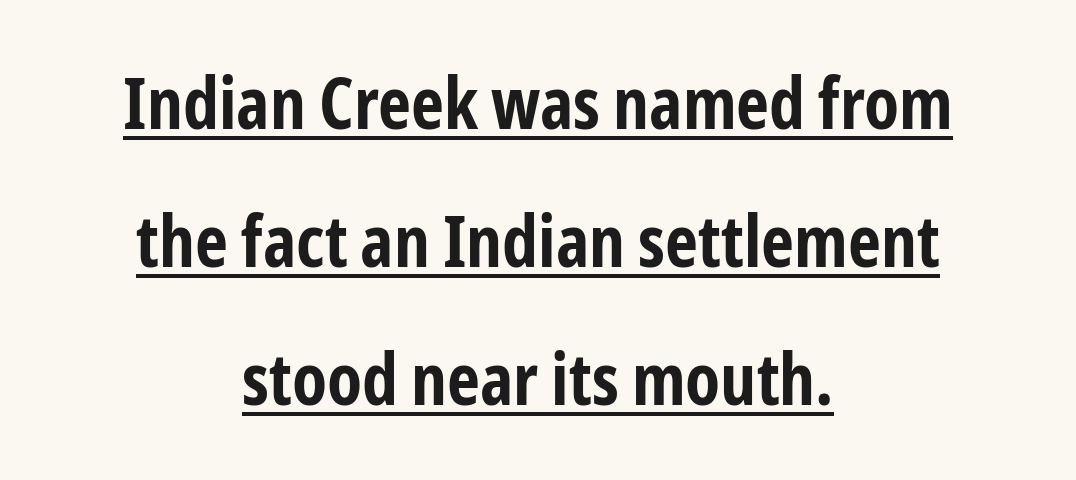
The space between consecutive lines is lavish. Grotesque or geometric, the face here clearly has no serifs. These lines carry a lot of weight — the face is fully bold. Students, note that the glyphs here touch the page at normal intervals. These lines stack symmetrically, like a column narrowing and widening about its center.
